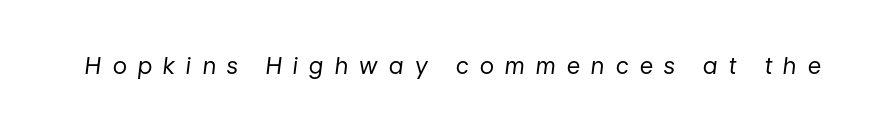
Short note: letters widely spaced. Any mark beneath the type? The region is blank. Is the type slanted? Yes — the strokes lean at a clear angle. These glyphs show unthickened strokes, regular width or finer.
